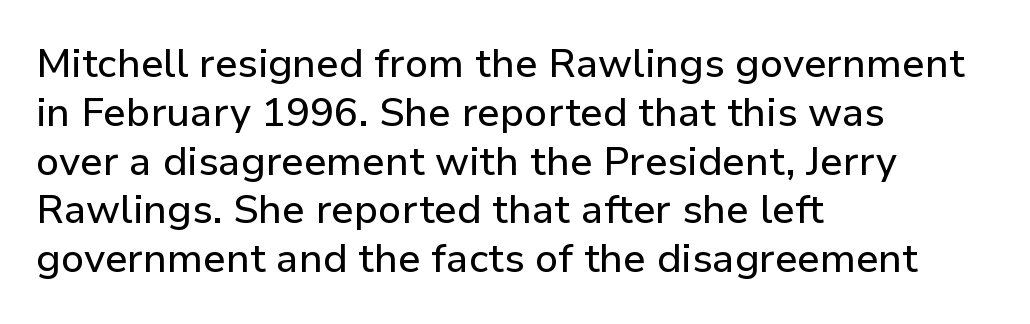
The image shows 40 px sans-serif type, upright; set left-aligned, line spacing 1.22x, normal letter spacing, not underlined; low stroke contrast and a medium x-height.
